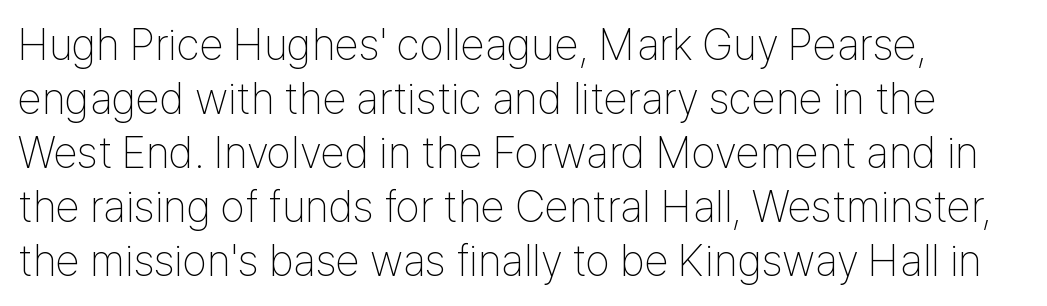
{"serif": "no", "italic": "no", "bold": "no", "weight": "thin", "width": "condensed", "stroke_contrast": "low", "x_height": "medium", "monospaced": "no", "underline": "no", "align": "left", "line_spacing_ratio": 1.23, "letter_spacing": "normal", "letter_spacing_em": 0.0, "glyph_px": 44}
